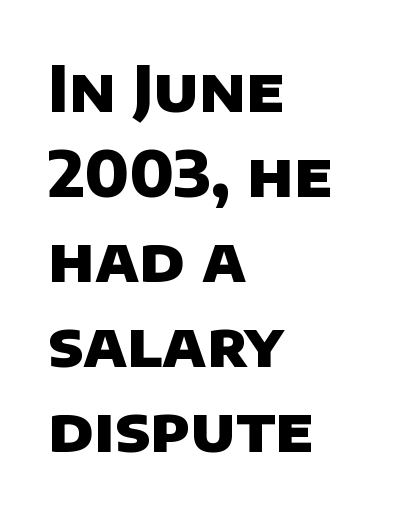
The image shows 62 px heavy sans-serif type; set left-aligned, normal line spacing (1.37x), normal letter spacing, not underlined; low stroke contrast and a large x-height.
